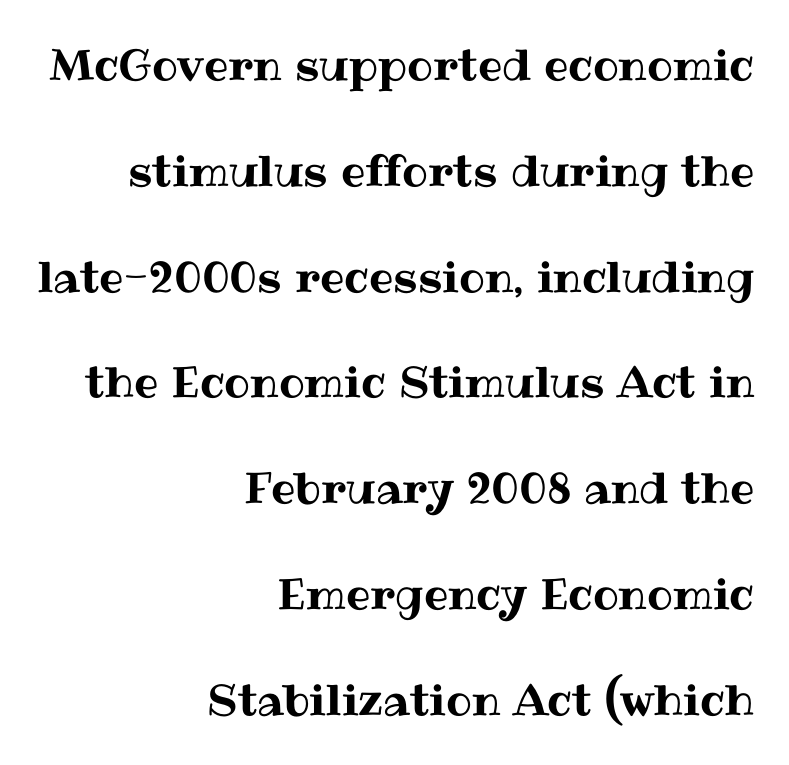
Is this a fixed-width face? No — the glyphs have proportional, varying widths. Where is the straight margin? On the right. In terms of letterspacing, this is plain default setting. Honestly, there is no underline to notice here at all.
